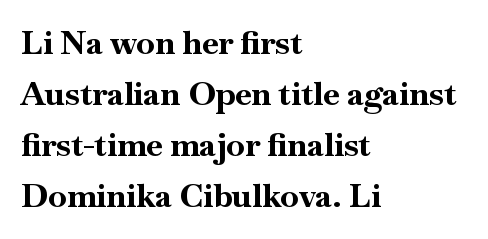
Q: Is the text bold? A: Yes.
Q: Is the text italic (slanted)? A: No, it is upright.
Q: Is the typeface a serif or a sans-serif typeface? A: Serif.
Q: Is the text underlined? A: No.
Q: How is the paragraph aligned? A: Left-aligned.
Q: Is the spacing between letters normal or unusually wide? A: Normal.
Q: Is the spacing between lines tight, normal or loose? A: Normal.
Q: Width (condensed, normal, or wide)? A: Normal.
Q: Stroke contrast? A: High.
Q: x-height? A: Small.
Q: Monospaced? A: No.
